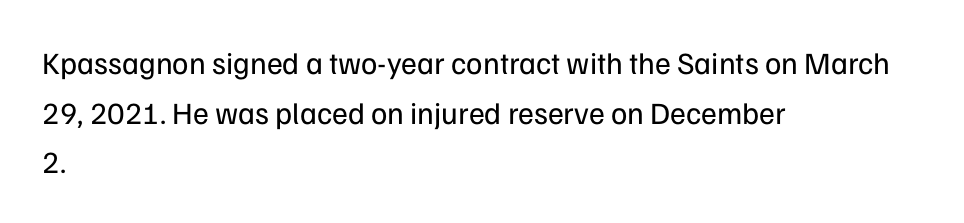
This is sans-serif lettering, the kind often seen on screens and signage. The letters advance in unequal steps, a hallmark of proportional type. Honestly, there is no underline to notice here at all. The space between consecutive lines is moderate.
